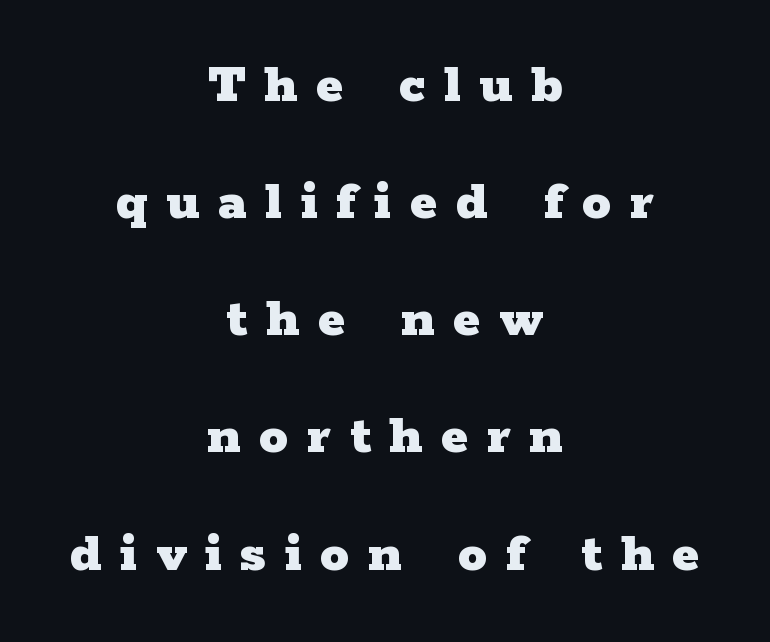
Q: Is the text bold? A: Yes.
Q: Is the text italic (slanted)? A: No, it is upright.
Q: Is the typeface a serif or a sans-serif typeface? A: Serif.
Q: Is the text underlined? A: No.
Q: How is the paragraph aligned? A: Centered.
Q: Is the spacing between letters normal or unusually wide? A: Unusually wide.
Q: Is the spacing between lines tight, normal or loose? A: Loose.
Q: Width (condensed, normal, or wide)? A: Wide.
Q: Stroke contrast? A: Low.
Q: x-height? A: Medium.
Q: Monospaced? A: No.
